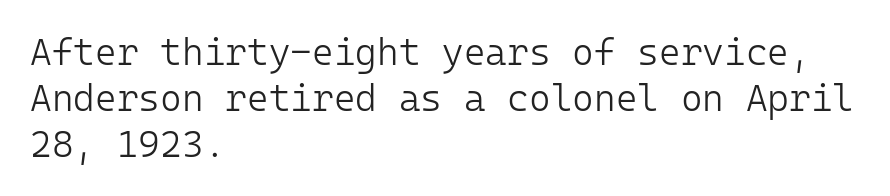
{"serif": "no", "italic": "no", "bold": "no", "weight": "light", "width": "normal", "stroke_contrast": "low", "x_height": "medium", "monospaced": "yes", "underline": "no", "align": "left", "line_spacing_ratio": 1.24, "letter_spacing": "normal", "letter_spacing_em": 0.0, "glyph_px": 37}
